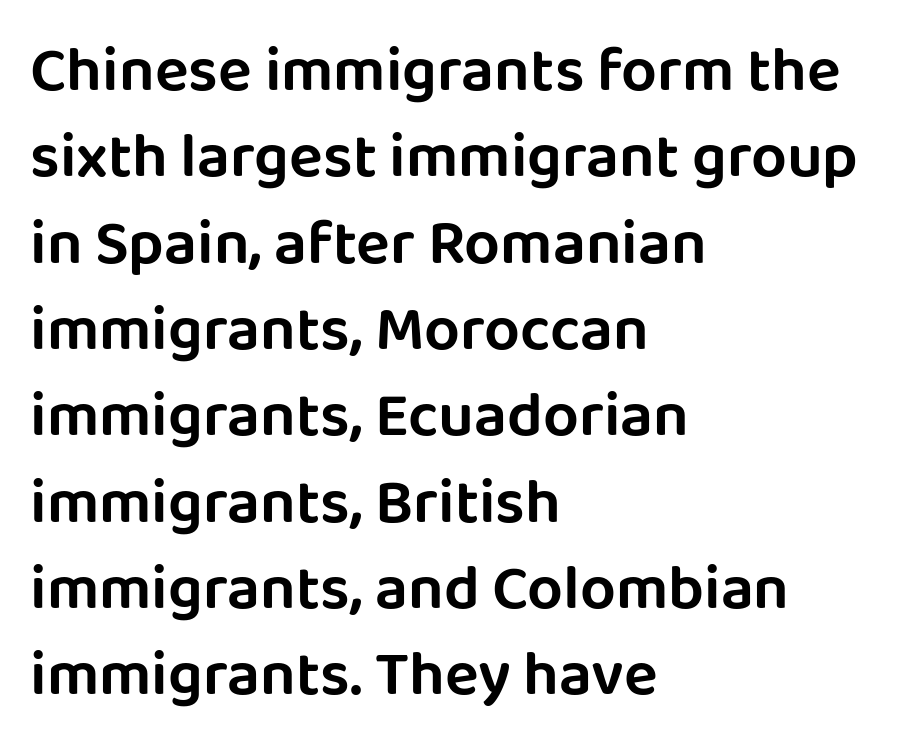
The image shows 63 px sans-serif type, upright; set left-aligned, normal line spacing (1.37x), normal letter spacing, not underlined; low stroke contrast and a large x-height.
